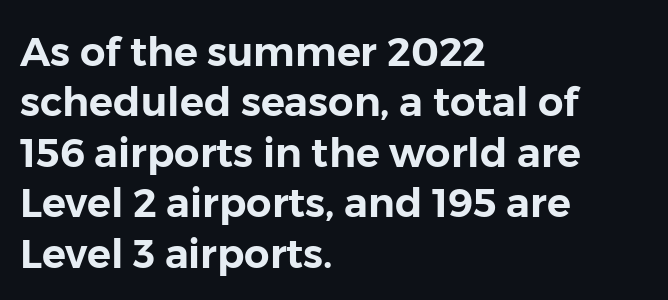
Q: Is the text italic (slanted)? A: No, it is upright.
Q: Is the typeface a serif or a sans-serif typeface? A: Sans-serif.
Q: Is the text underlined? A: No.
Q: How is the paragraph aligned? A: Left-aligned.
Q: Is the spacing between letters normal or unusually wide? A: Normal.
Q: Is the spacing between lines tight, normal or loose? A: Normal.
Q: Width (condensed, normal, or wide)? A: Normal.
Q: Stroke contrast? A: Low.
Q: x-height? A: Medium.
Q: Monospaced? A: No.
